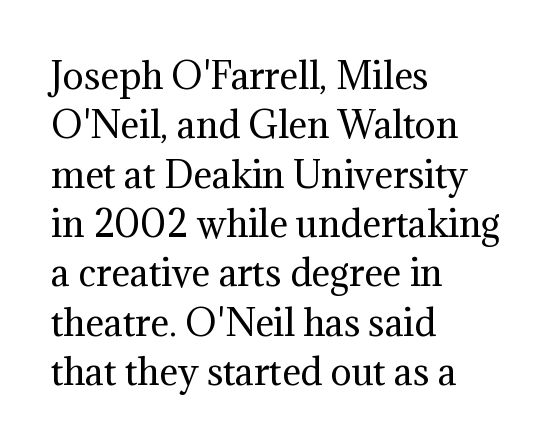
Q: Is the text bold? A: No.
Q: Is the text italic (slanted)? A: No, it is upright.
Q: Is the typeface a serif or a sans-serif typeface? A: Serif.
Q: Is the text underlined? A: No.
Q: How is the paragraph aligned? A: Left-aligned.
Q: Is the spacing between letters normal or unusually wide? A: Normal.
Q: Is the spacing between lines tight, normal or loose? A: Normal.
Q: Width (condensed, normal, or wide)? A: Normal.
Q: Stroke contrast? A: Medium.
Q: x-height? A: Medium.
Q: Monospaced? A: No.
